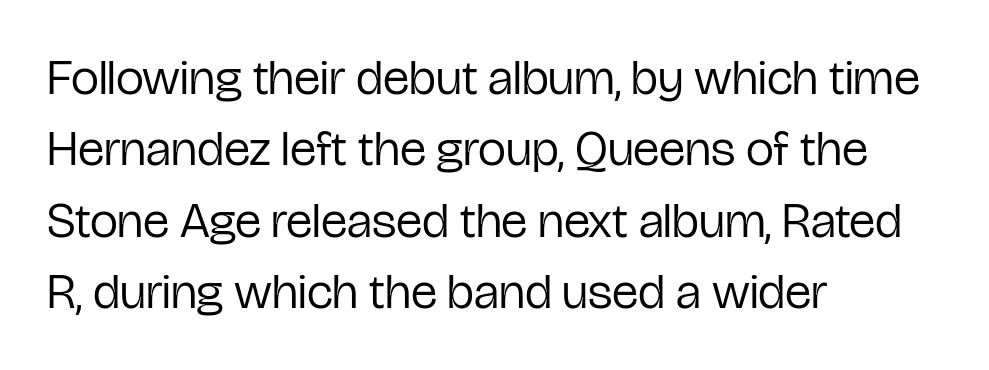
{"serif": "no", "italic": "no", "bold": "no", "weight": "regular", "width": "condensed", "stroke_contrast": "low", "x_height": "medium", "monospaced": "no", "underline": "no", "align": "left", "line_spacing": "normal", "line_spacing_ratio": 1.43, "letter_spacing": "normal", "letter_spacing_em": 0.0, "glyph_px": 50}
